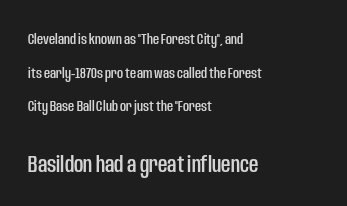
Q: Is the text italic (slanted)? A: No, it is upright.
Q: Is the text underlined? A: No.
Q: How is the paragraph aligned? A: Left-aligned.
Q: Is the spacing between letters normal or unusually wide? A: Normal.
Q: Is the spacing between lines tight, normal or loose? A: Loose.
Q: Which block of text is set in a larger size, the first (top) or the second (bottom)? A: The second (bottom) one.
